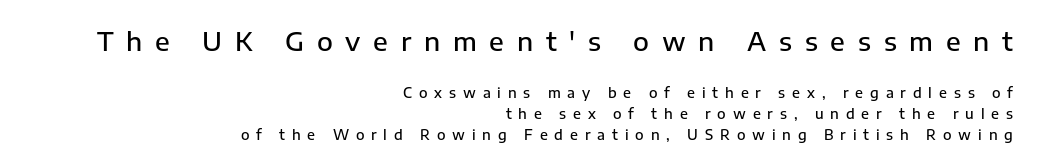
Each new line begins a customary step beneath the previous one. Between these two stacked blocks, the higher one wins on size. Underline: absent. Rendered with straight, roman letterforms. Inter-character spacing is expanded well beyond the font's built-in metrics.
